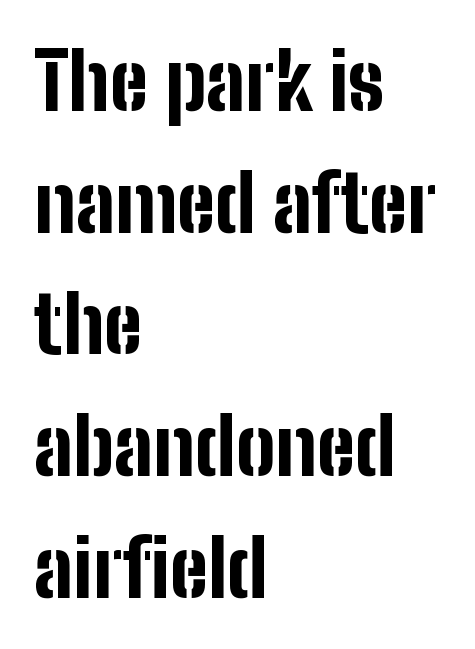
{"serif": "no", "italic": "no", "bold": "yes", "weight": "bold", "width": "condensed", "stroke_contrast": "low", "x_height": "medium", "monospaced": "no", "underline": "no", "align": "left", "line_spacing": "normal", "line_spacing_ratio": 1.56, "letter_spacing": "normal", "letter_spacing_em": 0.0, "glyph_px": 78}
